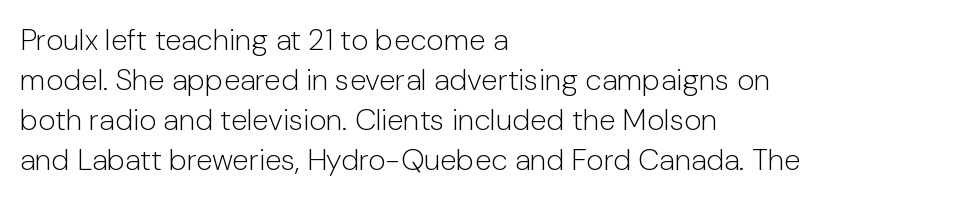
{"serif": "no", "italic": "no", "bold": "no", "weight": "light", "width": "normal", "stroke_contrast": "low", "x_height": "medium", "monospaced": "no", "underline": "no", "align": "left", "line_spacing": "normal", "line_spacing_ratio": 1.33, "letter_spacing": "normal", "letter_spacing_em": 0.0, "glyph_px": 30}
